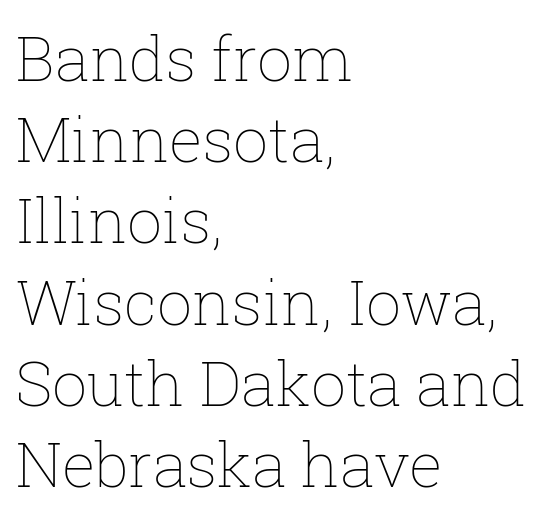
Q: Is the text bold? A: No.
Q: Is the text italic (slanted)? A: No, it is upright.
Q: Is the text underlined? A: No.
Q: How is the paragraph aligned? A: Left-aligned.
Q: Is the spacing between letters normal or unusually wide? A: Normal.
Q: Is the spacing between lines tight, normal or loose? A: Normal.
Q: Width (condensed, normal, or wide)? A: Normal.
Q: Stroke contrast? A: Low.
Q: x-height? A: Medium.
Q: Monospaced? A: No.
